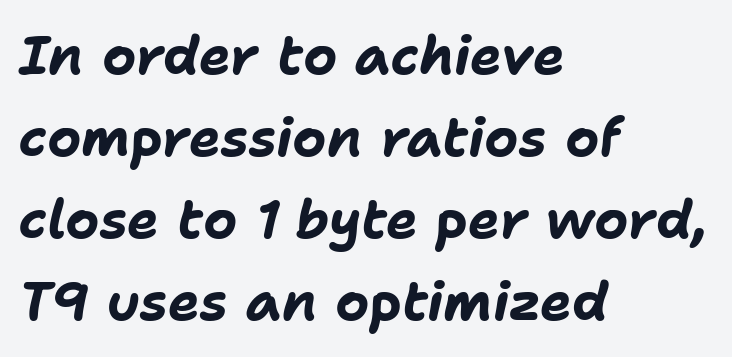
Chunky letters — that's bold for sure. The letters advance in unequal steps, a hallmark of proportional type. The rendering anchors every line to the left-hand side. Line spacing here is normal. The area under the type is left untouched.
